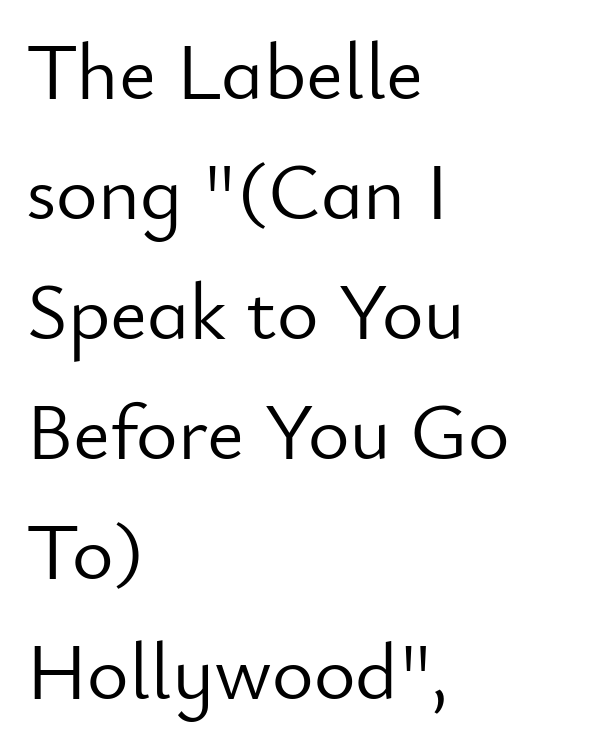
The zone under the glyphs is completely vacant. You could not count columns in this text — the font is proportionally spaced. Is this a heavy cut? Hardly; it is regular or lighter. The font's upright variant was chosen for this text.
